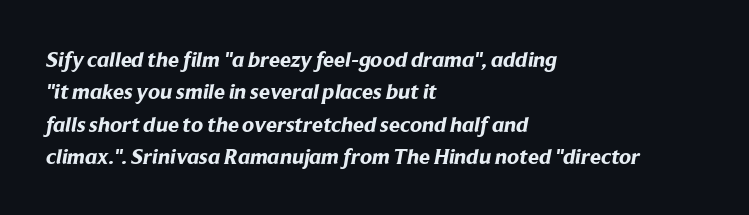
The image shows 22 px bold type; set left-aligned, normal line spacing (1.47x), normal letter spacing, not underlined.
